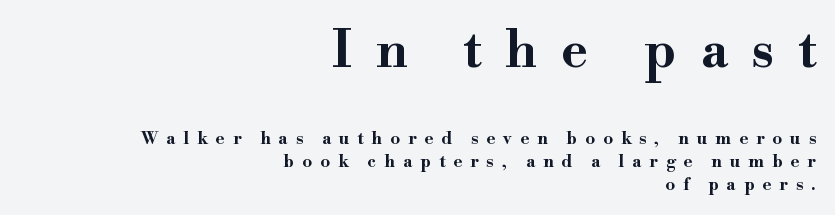
{"serif": "yes", "italic": "no", "bold": "yes", "weight": "bold", "width": "wide", "stroke_contrast": "high", "x_height": "small", "monospaced": "no", "underline": "no", "align": "right", "line_spacing": "normal", "line_spacing_ratio": 1.34, "letter_spacing": "wide", "letter_spacing_em": 0.47, "larger_block": "first", "size_ratio": 3.0, "glyph_px": 51}
